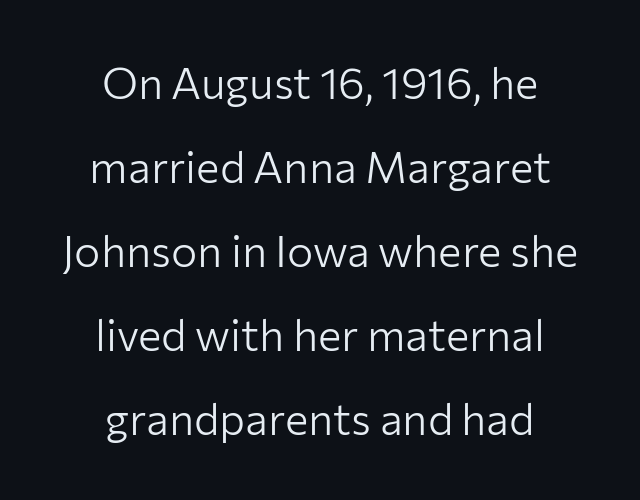
A quiet, ordinary-to-light weight characterises the typeface. This is roman type, the default non-slanted kind. Beneath every word, the page is bare. Note the varied advance widths — an 'i' is clearly narrower than an 'm'. Standard letterfit; no display-style spreading of the glyphs.
